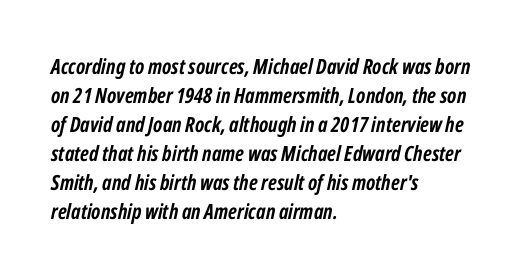
Q: Is the text bold? A: Yes.
Q: Is the text italic (slanted)? A: Yes, it leans right by about 12 degrees.
Q: Is the text underlined? A: No.
Q: How is the paragraph aligned? A: Left-aligned.
Q: Is the spacing between letters normal or unusually wide? A: Normal.
Q: Is the spacing between lines tight, normal or loose? A: Normal.
